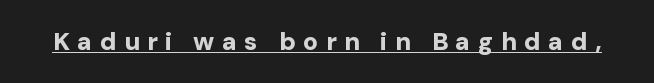
The image shows 25 px bold type, upright; set unusually wide letter spacing (+0.3 em), underlined.
